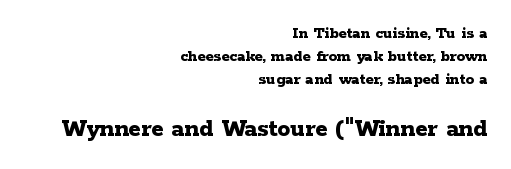
{"italic": "no", "bold": "yes", "underline": "no", "align": "right", "line_spacing": "normal", "line_spacing_ratio": 1.35, "letter_spacing": "normal", "letter_spacing_em": 0.0, "larger_block": "second", "size_ratio": 1.53, "glyph_px": 26}
